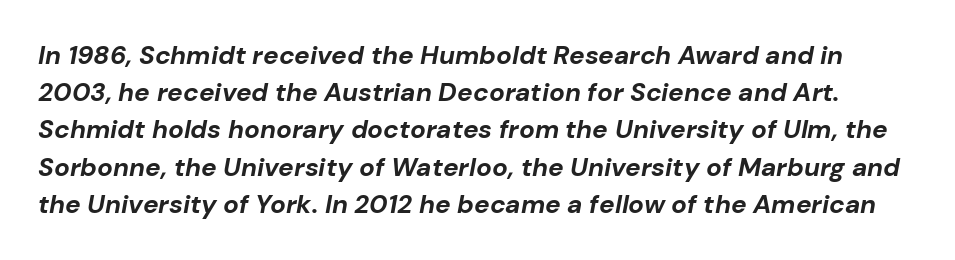
Q: Is the text bold? A: Yes.
Q: Is the text italic (slanted)? A: Yes, it leans right by about 10 degrees.
Q: Is the text underlined? A: No.
Q: Is the spacing between letters normal or unusually wide? A: Normal.
Q: Is the spacing between lines tight, normal or loose? A: Normal.
